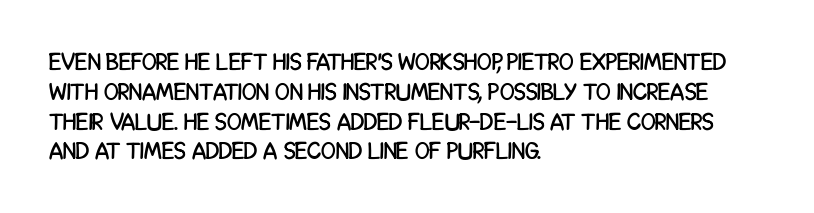
The image shows 24 px text type, upright; set left-aligned, line spacing 1.24x, normal letter spacing, not underlined.
